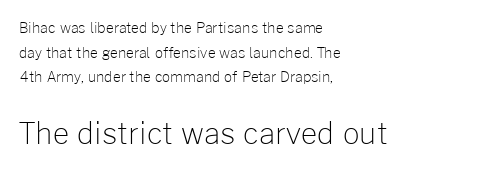
{"serif": "no", "italic": "no", "bold": "no", "weight": "light", "width": "normal", "stroke_contrast": "low", "x_height": "medium", "monospaced": "no", "underline": "no", "align": "left", "line_spacing_ratio": 1.76, "letter_spacing": "normal", "letter_spacing_em": 0.0, "larger_block": "second", "size_ratio": 2.07, "glyph_px": 29}
